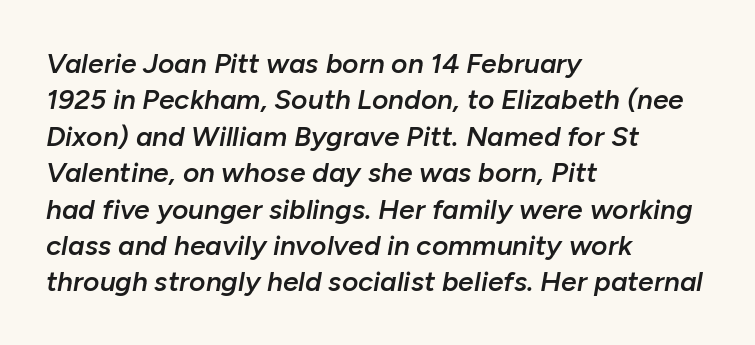
The image shows 28 px semibold type, italic (leaning right); set left-aligned, normal line spacing (1.3x), normal letter spacing, not underlined; low stroke contrast and a medium x-height.
